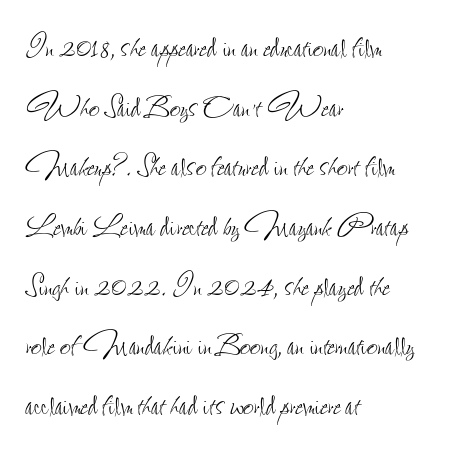
Glance below the letters and you will spot only blank space. Reading down the block, your eye returns to a fixed left position each line. A typesetter would call this proportional, since set widths differ per character.
